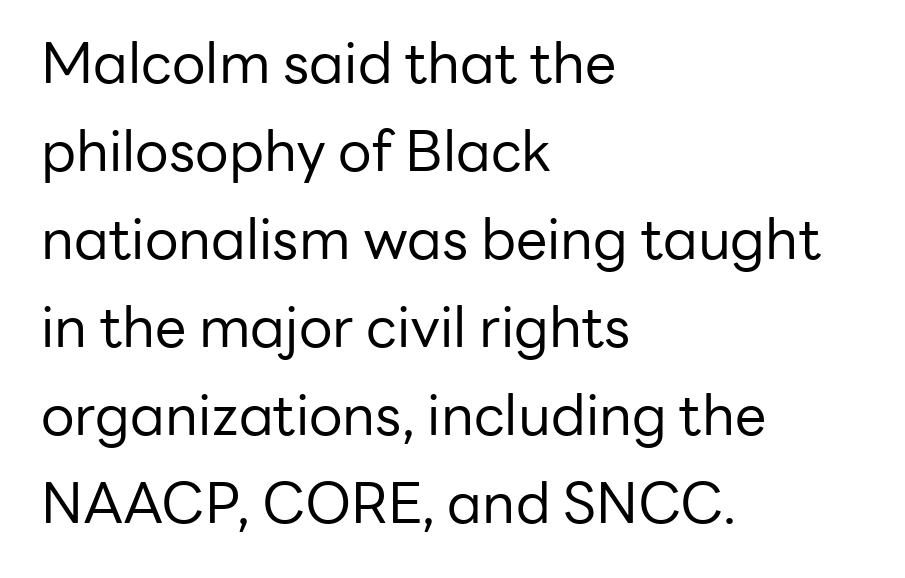
Q: Is the text bold? A: No.
Q: Is the text italic (slanted)? A: No, it is upright.
Q: Is the typeface a serif or a sans-serif typeface? A: Sans-serif.
Q: Is the text underlined? A: No.
Q: How is the paragraph aligned? A: Left-aligned.
Q: Is the spacing between letters normal or unusually wide? A: Normal.
Q: Is the spacing between lines tight, normal or loose? A: Normal.
Q: Width (condensed, normal, or wide)? A: Normal.
Q: Stroke contrast? A: Low.
Q: x-height? A: Medium.
Q: Monospaced? A: No.
